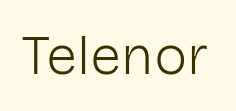
Q: Is the text bold? A: No.
Q: Is the text italic (slanted)? A: No, it is upright.
Q: Is the typeface a serif or a sans-serif typeface? A: Sans-serif.
Q: Is the text underlined? A: No.
Q: Is the spacing between letters normal or unusually wide? A: Normal.
Q: Width (condensed, normal, or wide)? A: Normal.
Q: Stroke contrast? A: Low.
Q: x-height? A: Medium.
Q: Monospaced? A: No.
